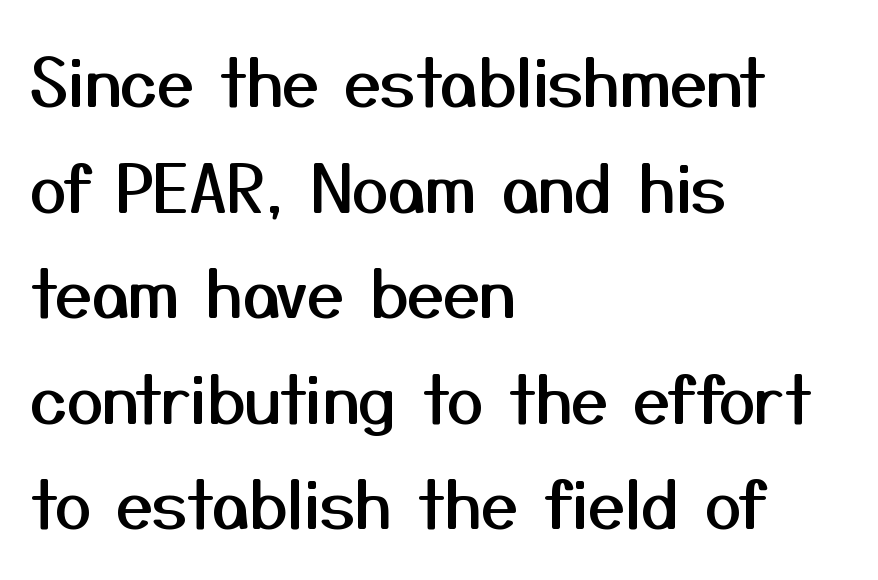
{"serif": "no", "italic": "no", "width": "normal", "stroke_contrast": "medium", "x_height": "medium", "monospaced": "no", "underline": "no", "align": "left", "line_spacing": "normal", "line_spacing_ratio": 1.6, "letter_spacing": "normal", "letter_spacing_em": 0.0, "glyph_px": 66}
